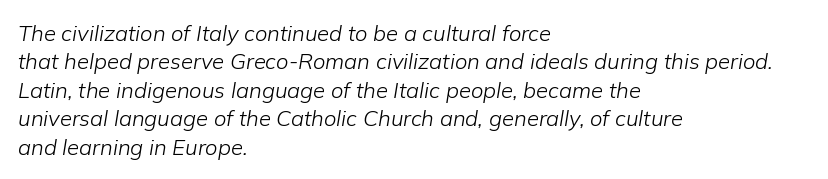
The image shows 22 px text type, italic (leaning right); set left-aligned, normal line spacing (1.29x), normal letter spacing, not underlined.
